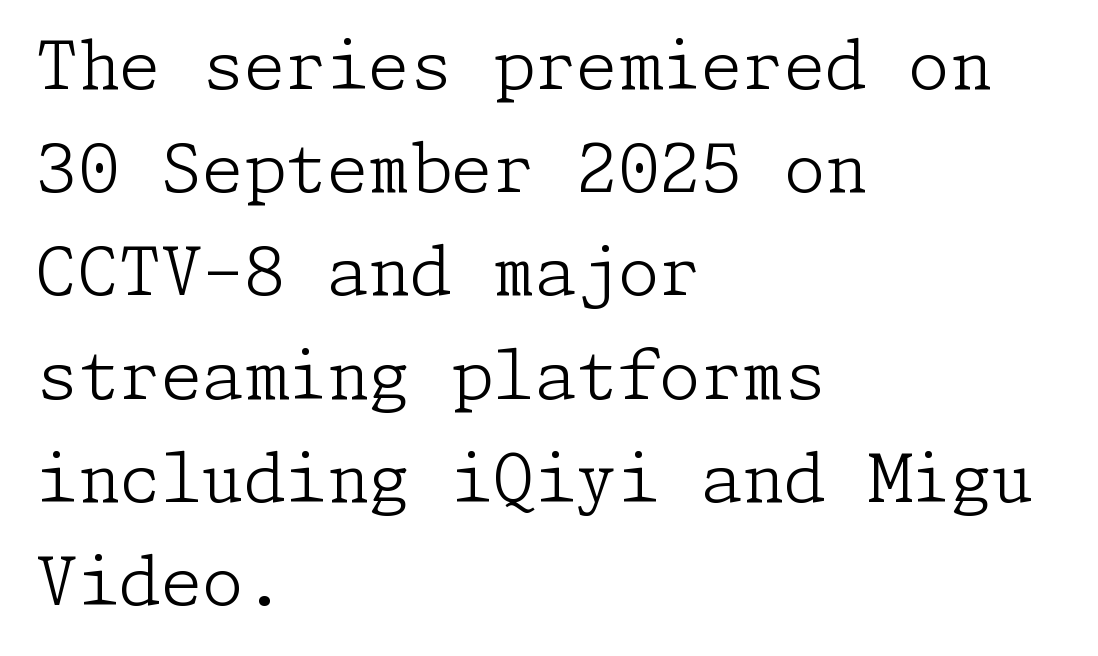
I'd call this a serif setting — the letters wear small feet. Every row of glyphs begins at an identical x-position on the left. Is there much room between lines? A standard amount, neither cramped nor airy. Check the space under the baseline: it is left empty. The gaps between neighbouring characters are ordinary and unremarkable. The specimen reads as upright at a glance.
